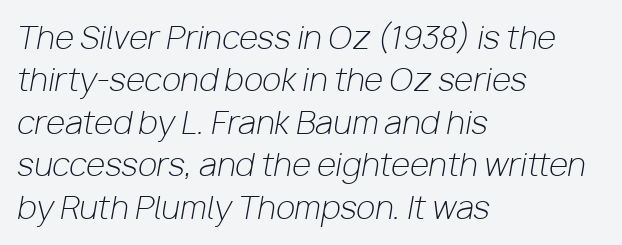
Q: Is the text bold? A: No.
Q: Is the text italic (slanted)? A: Yes, it leans right by about 10 degrees.
Q: Is the text underlined? A: No.
Q: How is the paragraph aligned? A: Left-aligned.
Q: Is the spacing between letters normal or unusually wide? A: Normal.
Q: Is the spacing between lines tight, normal or loose? A: Normal.
Q: Width (condensed, normal, or wide)? A: Normal.
Q: Stroke contrast? A: Low.
Q: x-height? A: Medium.
Q: Monospaced? A: No.
